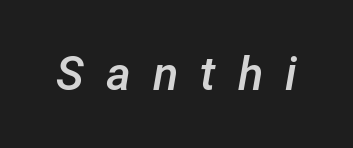
The image shows 47 px semibold type, italic (leaning right); set unusually wide letter spacing (+0.47 em), not underlined; low stroke contrast and a medium x-height.
